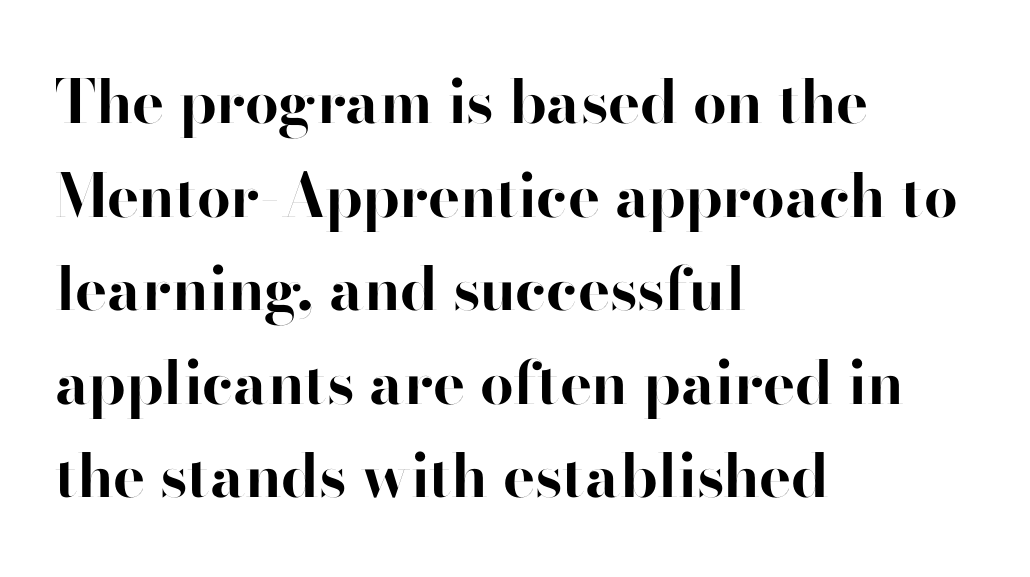
{"serif": "no", "italic": "no", "bold": "yes", "weight": "bold", "width": "normal", "stroke_contrast": "high", "x_height": "small", "monospaced": "no", "underline": "no", "align": "left", "line_spacing": "normal", "line_spacing_ratio": 1.56, "letter_spacing": "normal", "letter_spacing_em": 0.0, "glyph_px": 60}
